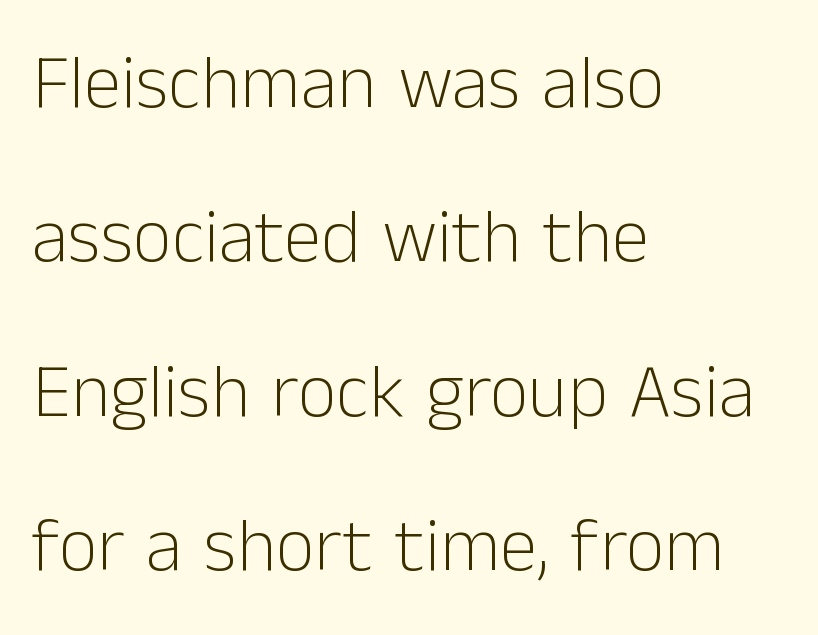
The image shows 76 px light sans-serif type, upright; set left-aligned, loose line spacing (2.03x), normal letter spacing, not underlined; low stroke contrast and a medium x-height.
